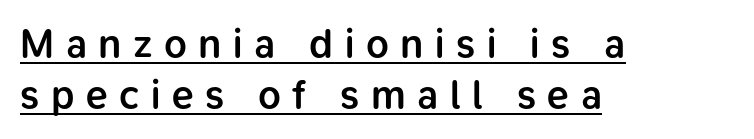
The image shows 40 px semibold sans-serif type, upright; set left-aligned, normal line spacing (1.27x), unusually wide letter spacing (+0.29 em), underlined; low stroke contrast and a medium x-height.
